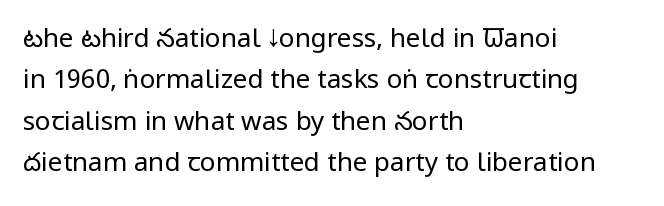
Q: Is the text bold? A: No.
Q: Is the text italic (slanted)? A: No, it is upright.
Q: Is the text underlined? A: No.
Q: How is the paragraph aligned? A: Left-aligned.
Q: Is the spacing between letters normal or unusually wide? A: Normal.
Q: Is the spacing between lines tight, normal or loose? A: Normal.
